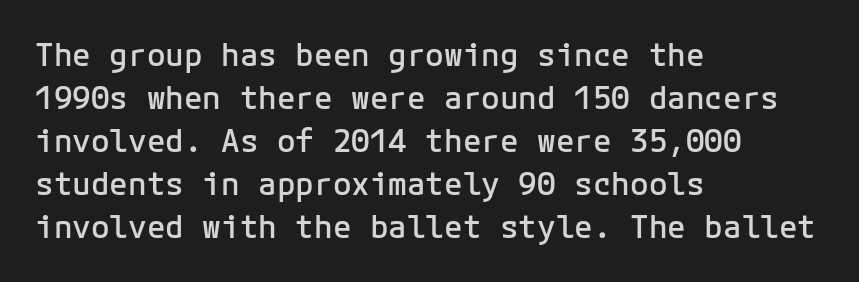
Q: Is the text bold? A: Semi-bold.
Q: Is the text italic (slanted)? A: No, it is upright.
Q: Is the typeface a serif or a sans-serif typeface? A: Sans-serif.
Q: Is the text underlined? A: No.
Q: How is the paragraph aligned? A: Left-aligned.
Q: Is the spacing between letters normal or unusually wide? A: Normal.
Q: Is the spacing between lines tight, normal or loose? A: Normal.
Q: Width (condensed, normal, or wide)? A: Normal.
Q: Stroke contrast? A: Low.
Q: x-height? A: Medium.
Q: Monospaced? A: Yes.
